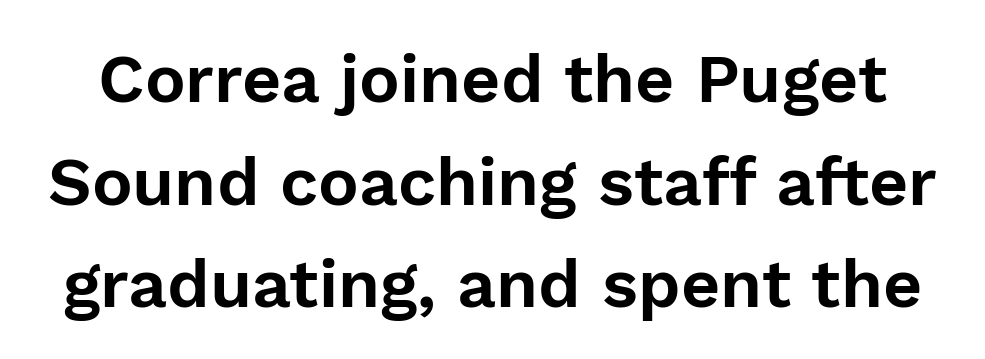
The image shows 68 px sans-serif type, upright; set normal line spacing (1.51x), normal letter spacing, not underlined; low stroke contrast and a medium x-height.
